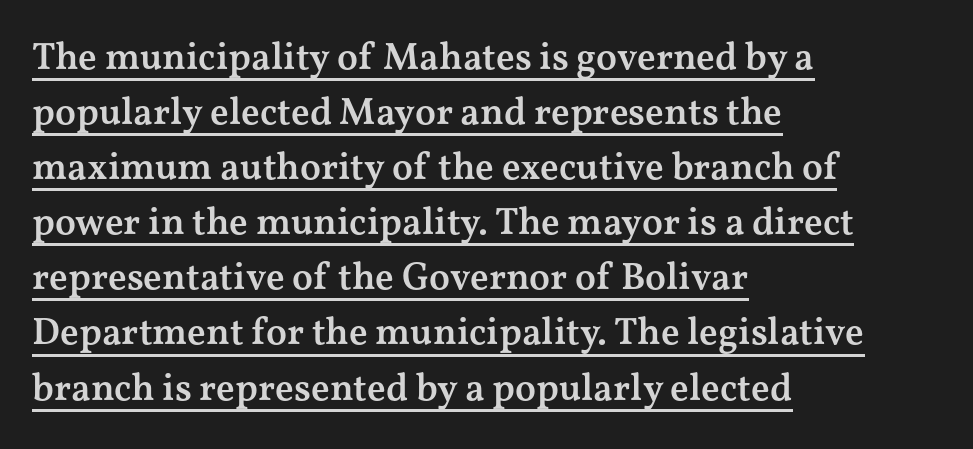
The compositor pushed each line to the left boundary. Every stem runs plumb, perpendicular to the baseline. Descenders here cross a horizontal rule under the line. Line spacing here is normal.
